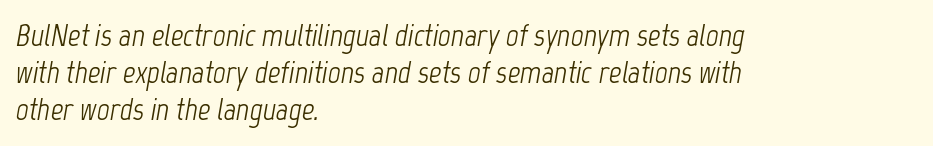
The space beneath each line is pristine and unruled. This sample has the flowing, uneven cadence of proportional lettering. The typesetting does not lean heavy: it is not bold. No extra tracking has been applied to these lines. One-word summary of the alignment: left. There's an unmistakable incline to the writing here.
